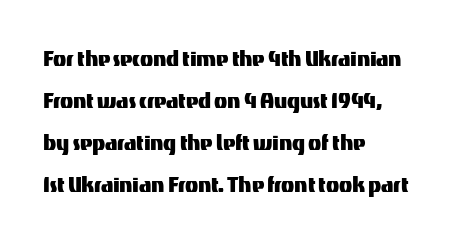
Quick note: underline off. The typesetter chose a ragged-right arrangement here. Posture: straight, roman, zero tilt. Leading: standard. Words appear dense and cohesive because spacing is normal.
